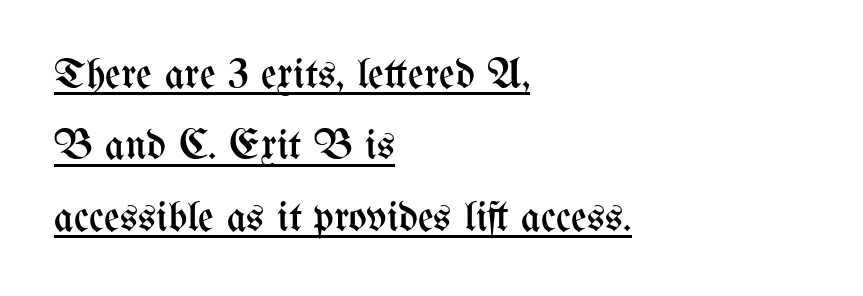
Q: Is the text bold? A: No.
Q: Is the text italic (slanted)? A: No, it is upright.
Q: Is the text underlined? A: Yes.
Q: How is the paragraph aligned? A: Left-aligned.
Q: Is the spacing between letters normal or unusually wide? A: Normal.
Q: Is the spacing between lines tight, normal or loose? A: Normal.
Q: Width (condensed, normal, or wide)? A: Condensed.
Q: Stroke contrast? A: Medium.
Q: x-height? A: Medium.
Q: Monospaced? A: No.
